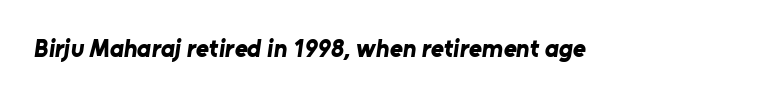
{"bold": "yes", "underline": "no", "letter_spacing": "normal", "letter_spacing_em": 0.0, "glyph_px": 25}
